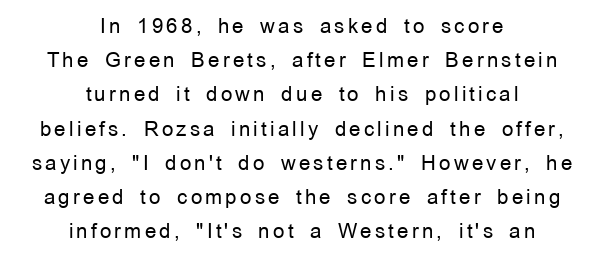
Q: Is the text bold? A: No.
Q: Is the text italic (slanted)? A: No, it is upright.
Q: Is the text underlined? A: No.
Q: How is the paragraph aligned? A: Centered.
